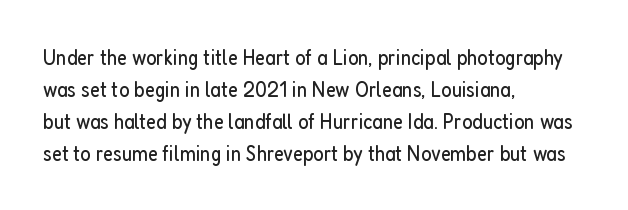
{"italic": "no", "bold": "no", "underline": "no", "align": "left", "line_spacing": "normal", "line_spacing_ratio": 1.45, "letter_spacing": "normal", "letter_spacing_em": 0.0, "glyph_px": 22}
